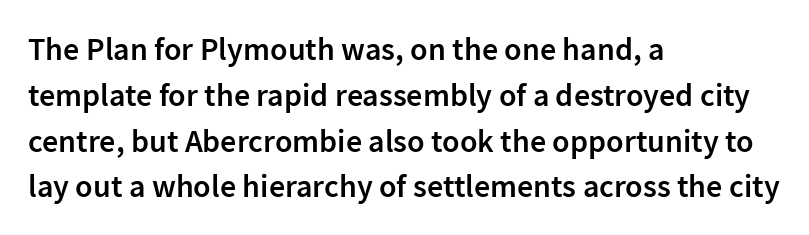
The image shows 32 px semibold sans-serif type, upright; set left-aligned, normal line spacing (1.43x), normal letter spacing, not underlined; low stroke contrast and a medium x-height.
